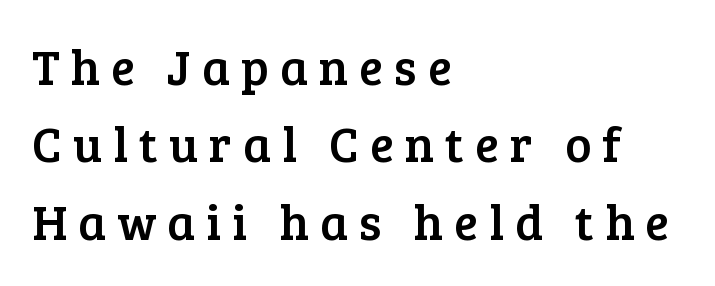
The image shows 49 px serif type, upright; set left-aligned, normal line spacing (1.58x), unusually wide letter spacing (+0.23 em), not underlined; low stroke contrast and a medium x-height.
